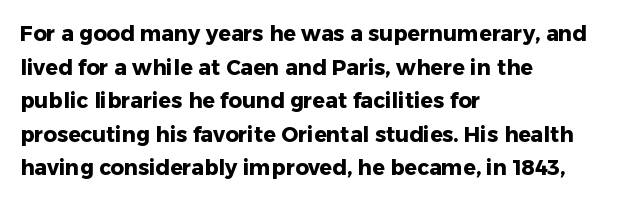
{"italic": "no", "bold": "yes", "underline": "no", "align": "left", "line_spacing": "normal", "line_spacing_ratio": 1.6, "letter_spacing": "normal", "letter_spacing_em": 0.0, "glyph_px": 21}
